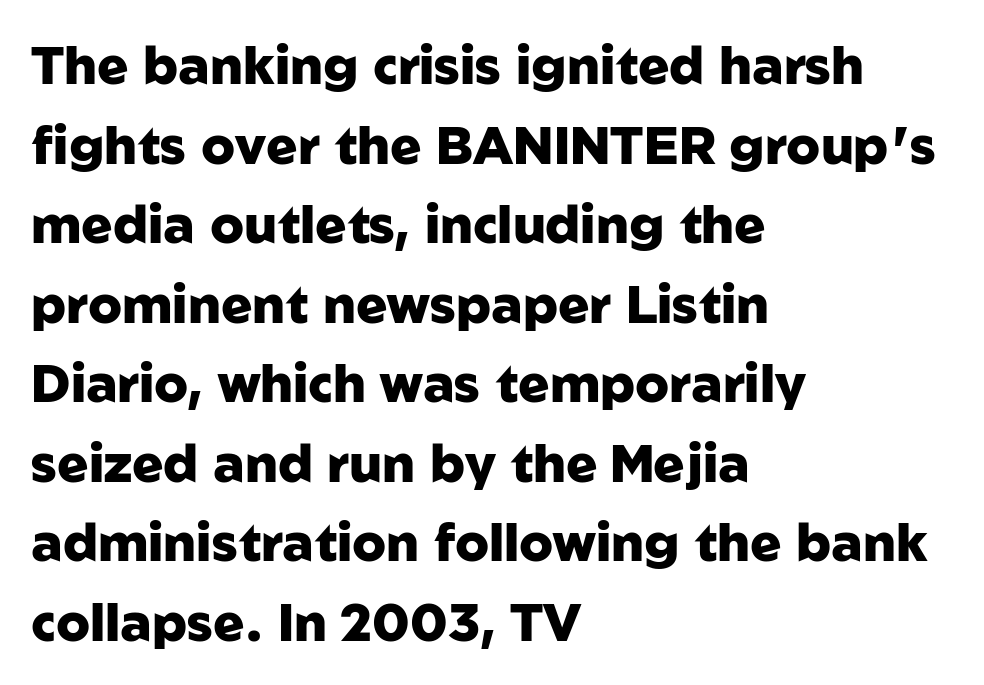
Q: Is the text bold? A: Yes.
Q: Is the text italic (slanted)? A: No, it is upright.
Q: Is the typeface a serif or a sans-serif typeface? A: Sans-serif.
Q: Is the text underlined? A: No.
Q: How is the paragraph aligned? A: Left-aligned.
Q: Is the spacing between letters normal or unusually wide? A: Normal.
Q: Is the spacing between lines tight, normal or loose? A: Normal.
Q: Width (condensed, normal, or wide)? A: Normal.
Q: Stroke contrast? A: Low.
Q: x-height? A: Medium.
Q: Monospaced? A: No.
